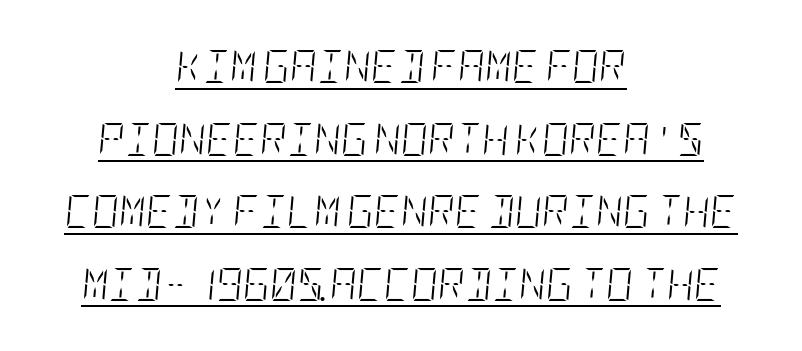
{"italic": "yes", "lean": "right", "slant_degrees": 5, "bold": "no", "weight": "light", "width": "condensed", "stroke_contrast": "low", "x_height": "large", "underline": "yes", "align": "center", "line_spacing": "loose", "line_spacing_ratio": 2.2, "letter_spacing": "normal", "letter_spacing_em": 0.0, "glyph_px": 33}
